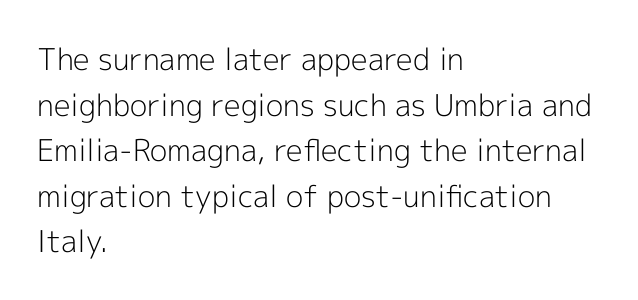
Quick note: underline off. Compared with a centered layout, this one pins lines to the left instead. Nothing sits at the stroke ends, so this counts as sans-serif. The horizontal fit of the characters is conventional and even.
